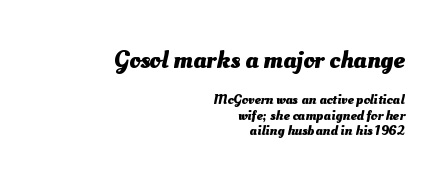
Q: Is the text bold? A: Yes.
Q: Is the text underlined? A: No.
Q: How is the paragraph aligned? A: Right-aligned.
Q: Is the spacing between letters normal or unusually wide? A: Normal.
Q: Is the spacing between lines tight, normal or loose? A: Tight.
Q: Which block of text is set in a larger size, the first (top) or the second (bottom)? A: The first (top) one.
